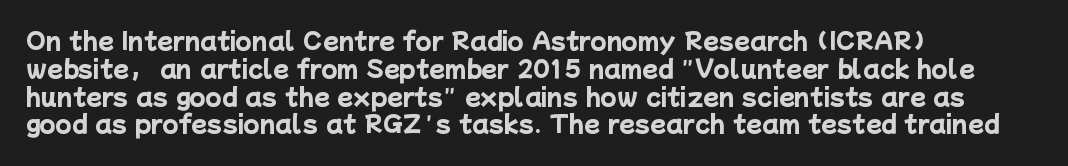
Q: Is the text bold? A: Yes.
Q: Is the text underlined? A: No.
Q: How is the paragraph aligned? A: Left-aligned.
Q: Is the spacing between letters normal or unusually wide? A: Normal.
